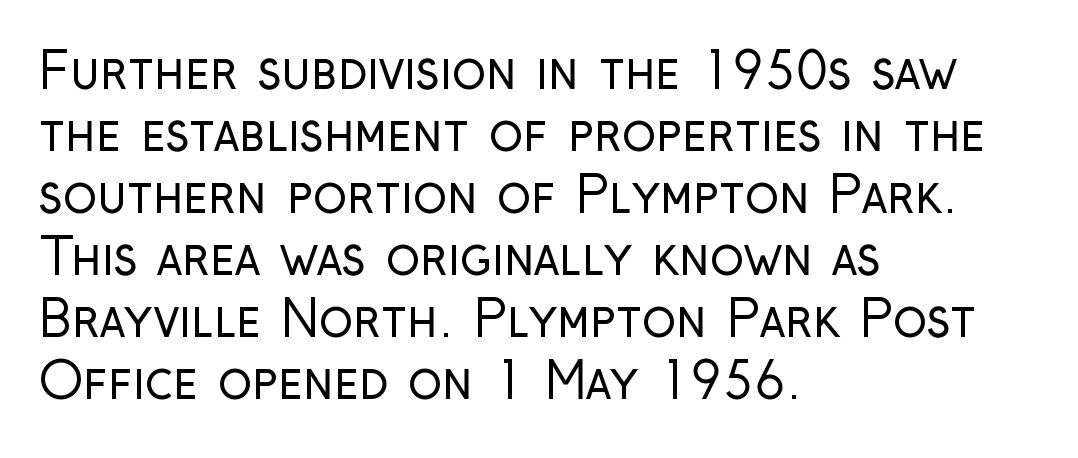
Q: Is the text bold? A: No.
Q: Is the text italic (slanted)? A: No, it is upright.
Q: Is the typeface a serif or a sans-serif typeface? A: Sans-serif.
Q: Is the text underlined? A: No.
Q: How is the paragraph aligned? A: Left-aligned.
Q: Is the spacing between letters normal or unusually wide? A: Normal.
Q: Width (condensed, normal, or wide)? A: Condensed.
Q: Stroke contrast? A: Low.
Q: x-height? A: Medium.
Q: Monospaced? A: No.
